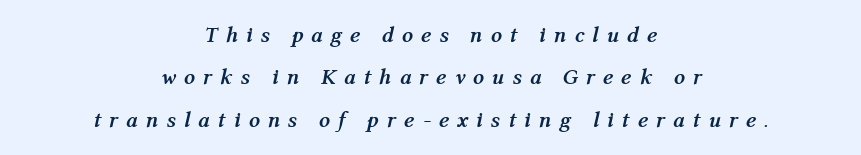
The letters are spread apart with noticeably loose tracking. Heft: maximum for text — a bold. Each new line begins a long way beneath the previous one. You can tell it's italic because the verticals aren't actually vertical. Unmarked baselines from the first word to the last.
